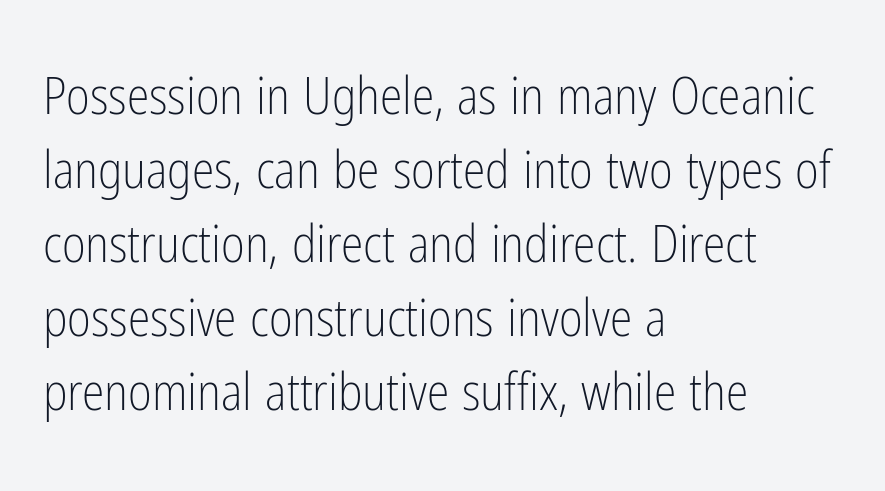
{"serif": "no", "italic": "no", "bold": "no", "weight": "light", "width": "condensed", "stroke_contrast": "low", "x_height": "medium", "monospaced": "no", "underline": "no", "align": "left", "line_spacing": "normal", "line_spacing_ratio": 1.45, "letter_spacing": "normal", "letter_spacing_em": 0.0, "glyph_px": 51}
